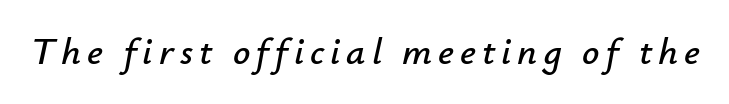
The image shows 38 px text type, italic (leaning right); set not underlined; low stroke contrast and a small x-height.
